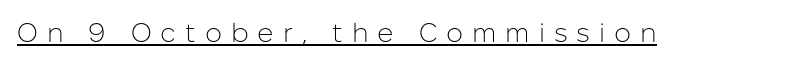
Unlike italic type, these characters show no tilt at all. Glyph-to-glyph distance is far greater than everyday printed text. Underlining? Definitely there. No letter is thick-stroked: the sample isn't bold.
